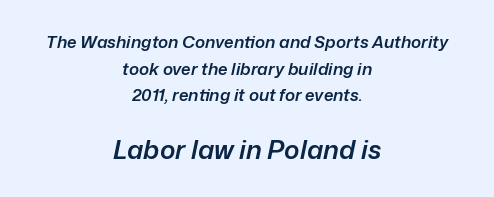
Q: Is the text bold? A: Semi-bold.
Q: Is the text italic (slanted)? A: Yes, it leans right by about 12 degrees.
Q: Is the text underlined? A: No.
Q: How is the paragraph aligned? A: Centered.
Q: Is the spacing between letters normal or unusually wide? A: Normal.
Q: Is the spacing between lines tight, normal or loose? A: Normal.
Q: Which block of text is set in a larger size, the first (top) or the second (bottom)? A: The second (bottom) one.
